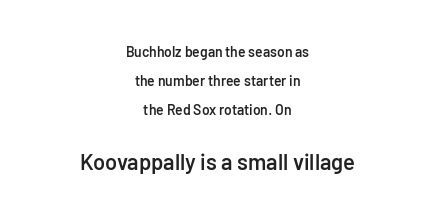
The image shows 22 px text type, upright; set centered, loose line spacing (2.08x), normal letter spacing, not underlined; the second (bottom) block is 1.57x larger.
